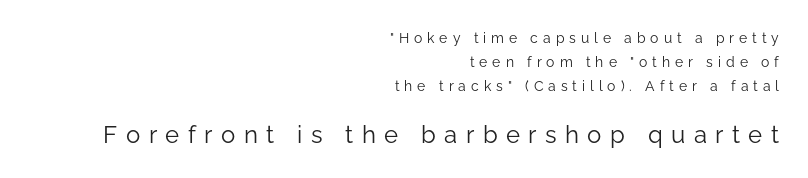
Q: Is the text bold? A: No.
Q: Is the text italic (slanted)? A: No, it is upright.
Q: Is the text underlined? A: No.
Q: How is the paragraph aligned? A: Right-aligned.
Q: Is the spacing between letters normal or unusually wide? A: Unusually wide.
Q: Is the spacing between lines tight, normal or loose? A: Normal.
Q: Which block of text is set in a larger size, the first (top) or the second (bottom)? A: The second (bottom) one.
